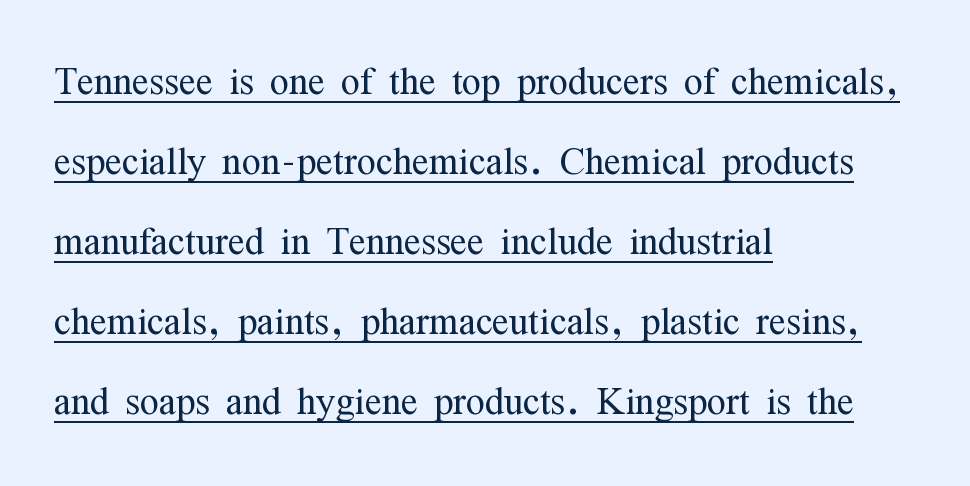
Small tapered or slab feet sit at the stroke ends, so this counts as serif. The strokes are not fattened; the text isn't bold. Every word sits above its own underline. Proportional: the letters do not fall into vertical columns. Leftover space on each line is placed entirely after the last word.
